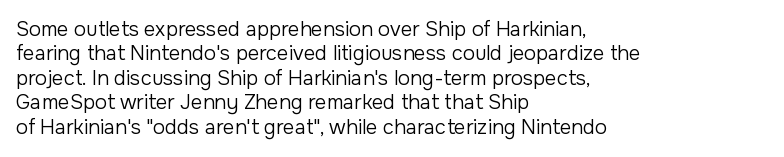
{"italic": "no", "bold": "no", "underline": "no", "align": "left", "line_spacing_ratio": 1.22, "letter_spacing": "normal", "letter_spacing_em": 0.0, "glyph_px": 20}
